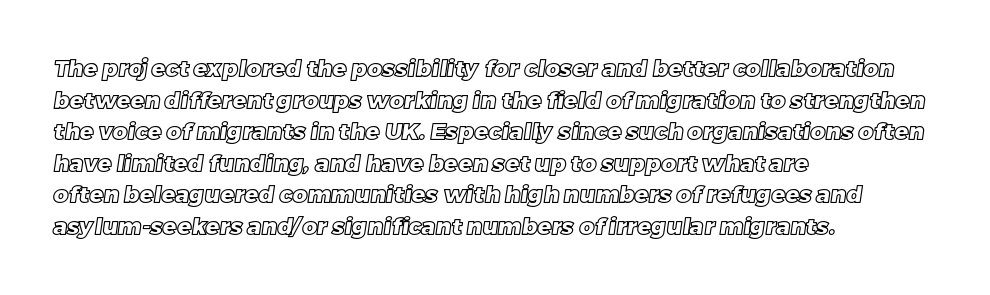
Q: Is the text underlined? A: No.
Q: How is the paragraph aligned? A: Left-aligned.
Q: Is the spacing between letters normal or unusually wide? A: Normal.
Q: Is the spacing between lines tight, normal or loose? A: Normal.
